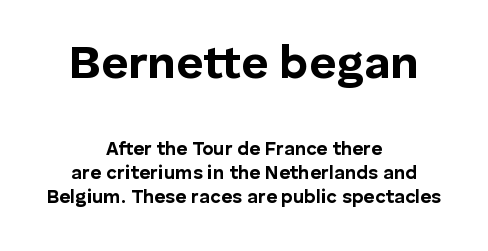
{"serif": "no", "italic": "no", "bold": "yes", "weight": "bold", "width": "normal", "stroke_contrast": "low", "x_height": "medium", "monospaced": "no", "underline": "no", "align": "center", "line_spacing": "normal", "line_spacing_ratio": 1.28, "letter_spacing": "normal", "letter_spacing_em": 0.0, "larger_block": "first", "size_ratio": 2.47, "glyph_px": 47}
